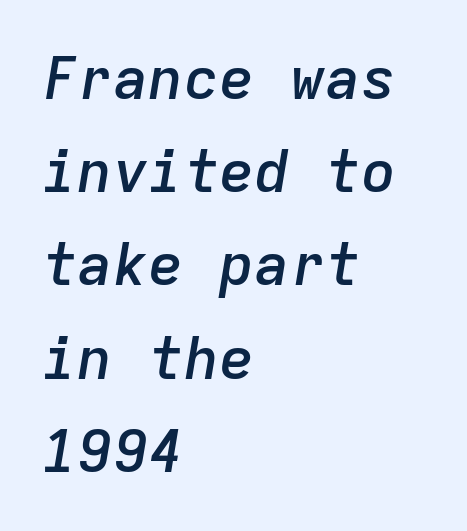
The image shows 59 px semibold type, italic (leaning right), monospaced; set left-aligned, normal line spacing (1.58x), normal letter spacing, not underlined; low stroke contrast and a medium x-height.
